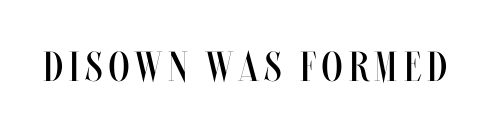
The image shows 42 px regular-weight, condensed type, upright; set not underlined; medium stroke contrast and a large x-height.
